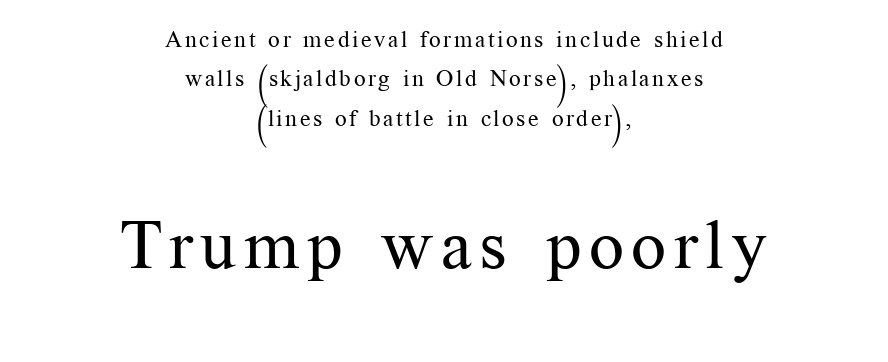
The image shows 69 px regular-weight serif type, upright; set centered, line spacing 1.71x, not underlined; the second (bottom) block is 3.0x larger; medium stroke contrast and a medium x-height.
